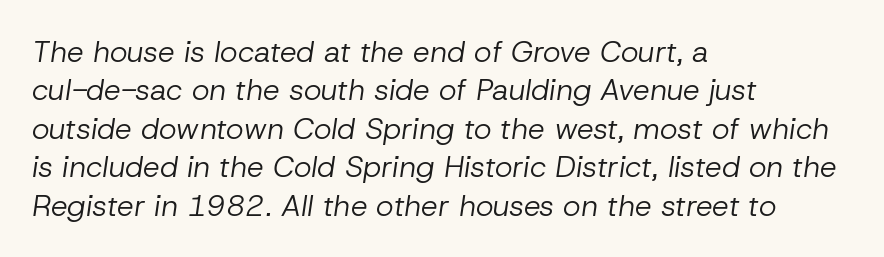
Q: Is the text bold? A: No.
Q: Is the text italic (slanted)? A: Yes, it leans right by about 8 degrees.
Q: Is the text underlined? A: No.
Q: How is the paragraph aligned? A: Left-aligned.
Q: Is the spacing between letters normal or unusually wide? A: Normal.
Q: Is the spacing between lines tight, normal or loose? A: Normal.
Q: Width (condensed, normal, or wide)? A: Normal.
Q: Stroke contrast? A: Low.
Q: x-height? A: Medium.
Q: Monospaced? A: No.
